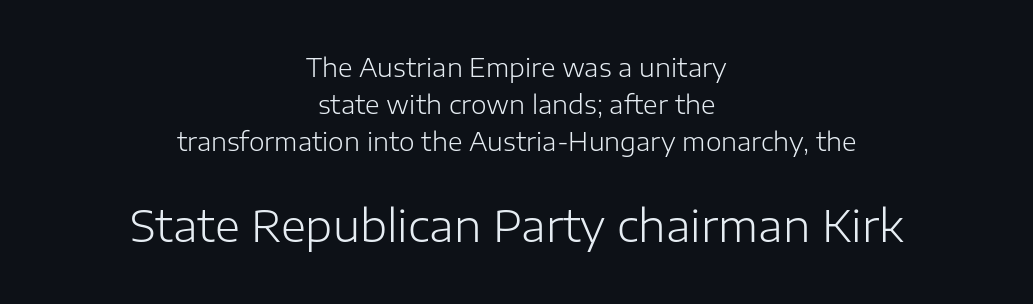
The image shows 43 px light sans-serif type, upright; set centered, normal line spacing (1.49x), normal letter spacing, not underlined; the second (bottom) block is 1.72x larger; low stroke contrast and a medium x-height.
